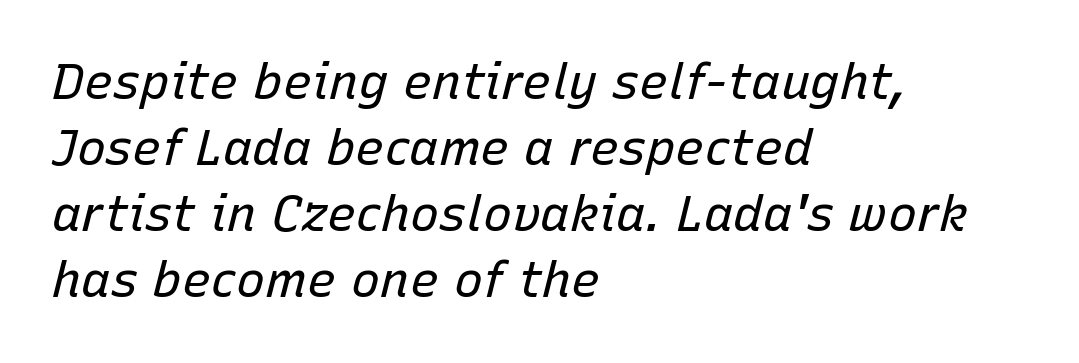
{"italic": "yes", "lean": "right", "slant_degrees": 15, "bold": "no", "weight": "regular", "width": "normal", "stroke_contrast": "low", "x_height": "medium", "monospaced": "no", "underline": "no", "align": "left", "line_spacing": "normal", "line_spacing_ratio": 1.35, "letter_spacing": "normal", "letter_spacing_em": 0.0, "glyph_px": 49}
